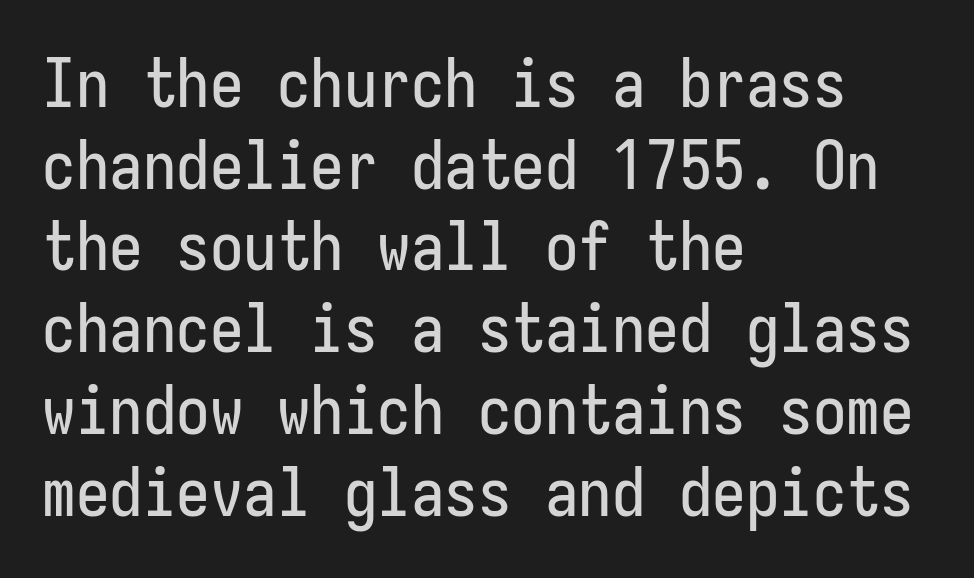
Q: Is the text italic (slanted)? A: No, it is upright.
Q: Is the typeface a serif or a sans-serif typeface? A: Sans-serif.
Q: Is the text underlined? A: No.
Q: How is the paragraph aligned? A: Left-aligned.
Q: Is the spacing between letters normal or unusually wide? A: Normal.
Q: Width (condensed, normal, or wide)? A: Condensed.
Q: Stroke contrast? A: Low.
Q: x-height? A: Medium.
